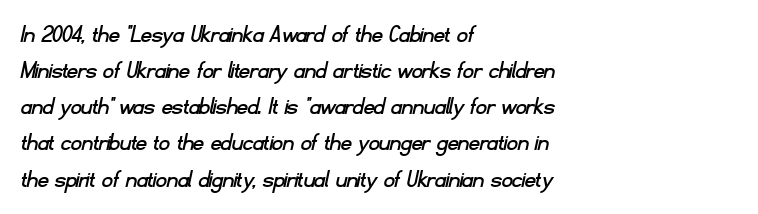
{"underline": "no", "align": "left", "line_spacing": "normal", "line_spacing_ratio": 1.39, "letter_spacing": "normal", "letter_spacing_em": 0.0, "glyph_px": 26}
